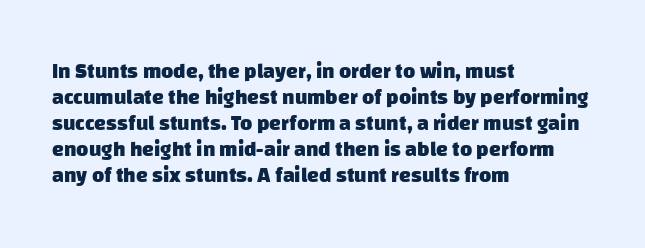
{"bold": "yes", "underline": "no", "align": "left", "line_spacing_ratio": 1.24, "letter_spacing": "normal", "letter_spacing_em": 0.0, "glyph_px": 21}
